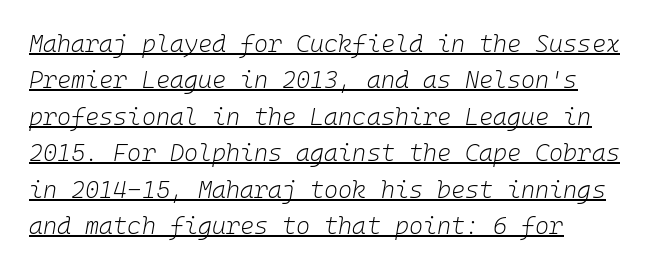
{"italic": "yes", "lean": "right", "slant_degrees": 10, "bold": "no", "underline": "yes", "align": "left", "line_spacing": "normal", "line_spacing_ratio": 1.52, "letter_spacing": "normal", "letter_spacing_em": 0.0, "glyph_px": 24}
